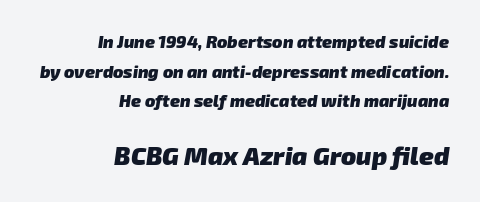
{"bold": "yes", "underline": "no", "align": "right", "line_spacing_ratio": 1.74, "letter_spacing": "normal", "letter_spacing_em": 0.0, "larger_block": "second", "size_ratio": 1.47, "glyph_px": 25}
